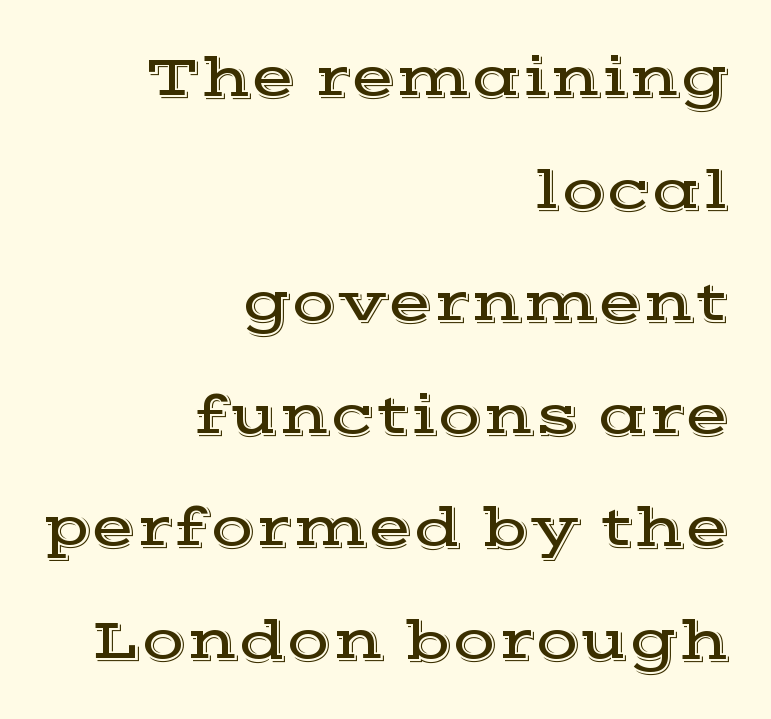
{"serif": "yes", "italic": "no", "width": "wide", "x_height": "medium", "monospaced": "no", "underline": "no", "align": "right", "line_spacing": "loose", "line_spacing_ratio": 1.94, "letter_spacing": "normal", "letter_spacing_em": 0.0, "glyph_px": 58}
